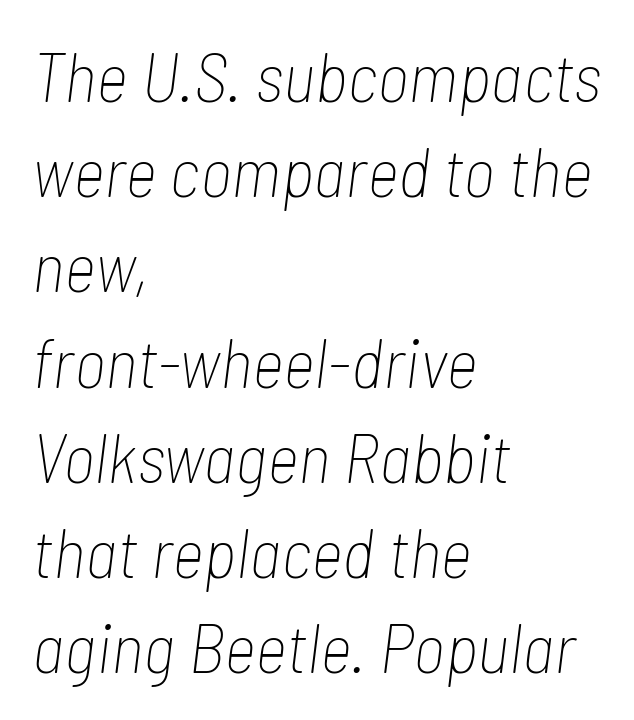
The image shows 70 px thin, condensed type, italic (leaning right); set left-aligned, normal line spacing (1.36x), normal letter spacing, not underlined; low stroke contrast and a medium x-height.
